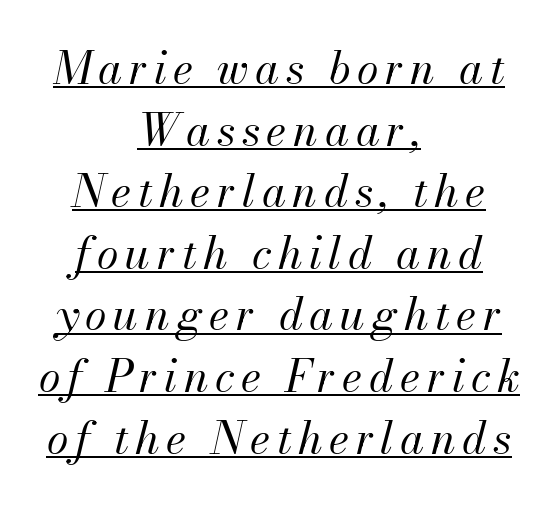
{"italic": "yes", "lean": "right", "slant_degrees": 13, "bold": "no", "weight": "regular", "width": "normal", "stroke_contrast": "medium", "x_height": "small", "monospaced": "no", "underline": "yes", "align": "center", "line_spacing": "normal", "line_spacing_ratio": 1.4, "glyph_px": 44}
